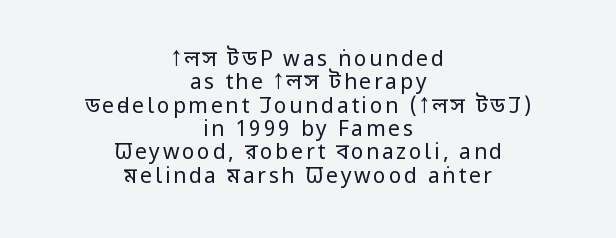
Q: Is the text bold? A: No.
Q: Is the text italic (slanted)? A: No, it is upright.
Q: Is the text underlined? A: No.
Q: How is the paragraph aligned? A: Centered.
Q: Is the spacing between lines tight, normal or loose? A: Tight.
